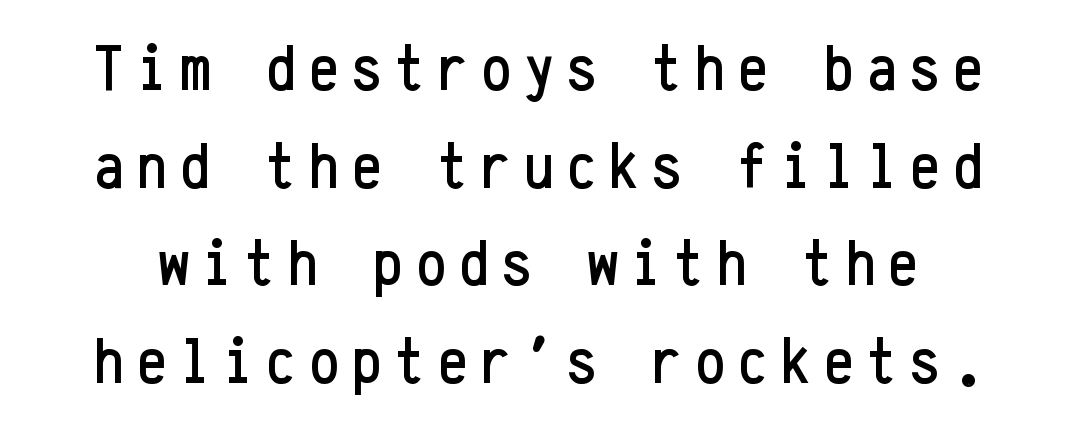
Each new line begins a customary step beneath the previous one. A typesetter would call this heavily tracked-out type. Every character here occupies the same horizontal width, giving the sample a typewriter-like rhythm. Only glyphs here, with clear space below each row. I'd call this a sans setting — the letters go barefoot. Vertical strokes here are truly vertical.
